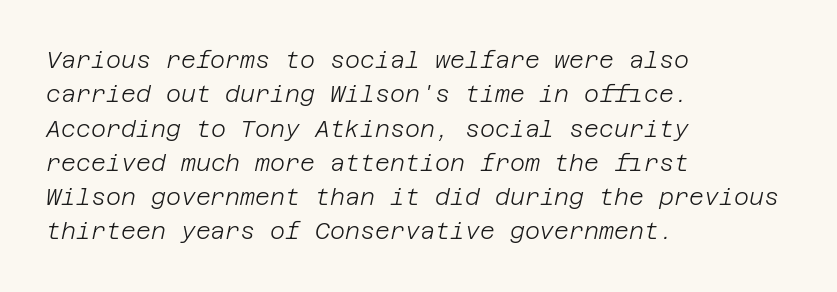
This sample keeps an unexceptional amount of space between lines. The passage shown is not bold in any degree. If you drew a ruler down the left edge, every line would touch it. Glance below the letters and you will spot only blank space.
